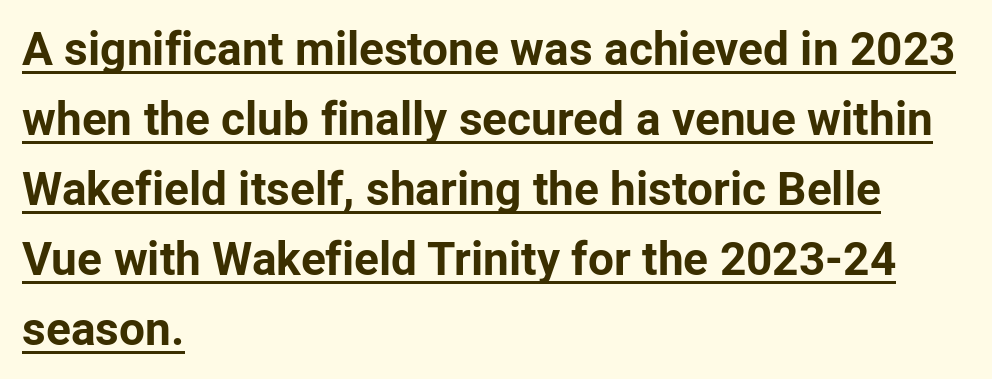
The image shows 46 px bold sans-serif type, upright; set left-aligned, normal line spacing (1.52x), normal letter spacing, underlined; low stroke contrast and a medium x-height.
